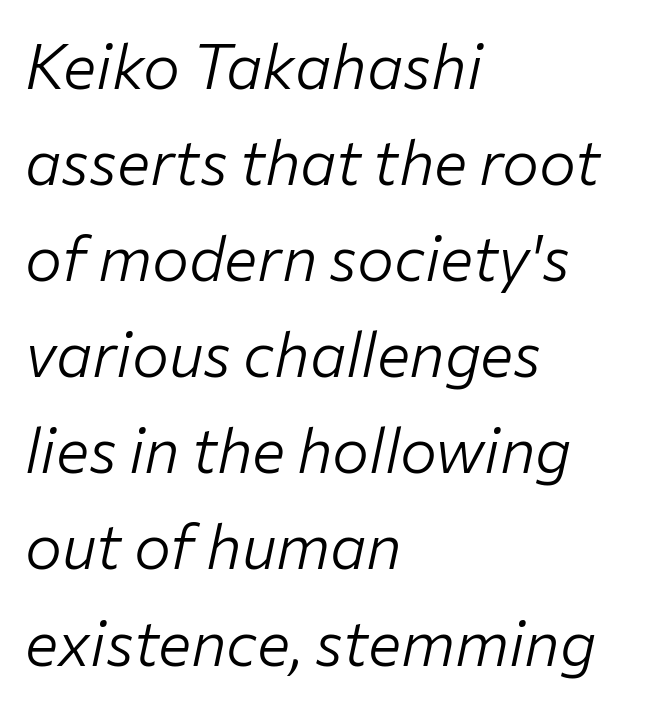
The image shows 62 px light type, italic (leaning right); set left-aligned, normal line spacing (1.55x), normal letter spacing, not underlined; low stroke contrast and a medium x-height.
